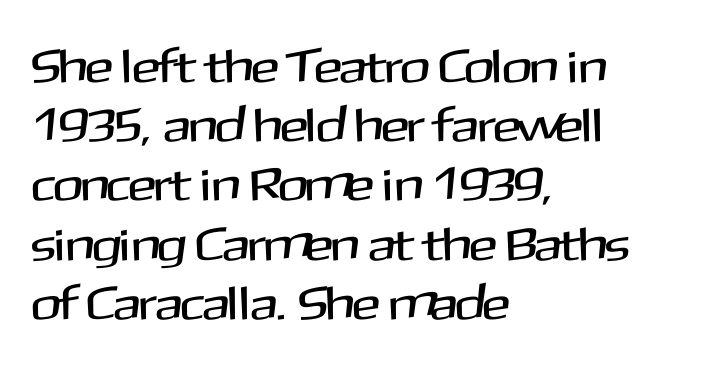
{"serif": "no", "italic": "no", "width": "normal", "stroke_contrast": "medium", "x_height": "medium", "monospaced": "no", "underline": "no", "align": "left", "line_spacing": "normal", "line_spacing_ratio": 1.26, "letter_spacing": "normal", "letter_spacing_em": 0.0, "glyph_px": 47}
